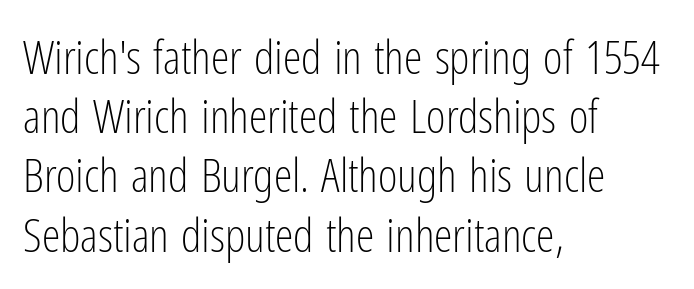
{"serif": "no", "italic": "no", "bold": "no", "weight": "light", "width": "condensed", "stroke_contrast": "low", "x_height": "medium", "monospaced": "no", "underline": "no", "align": "left", "line_spacing": "normal", "line_spacing_ratio": 1.26, "letter_spacing": "normal", "letter_spacing_em": 0.0, "glyph_px": 47}
